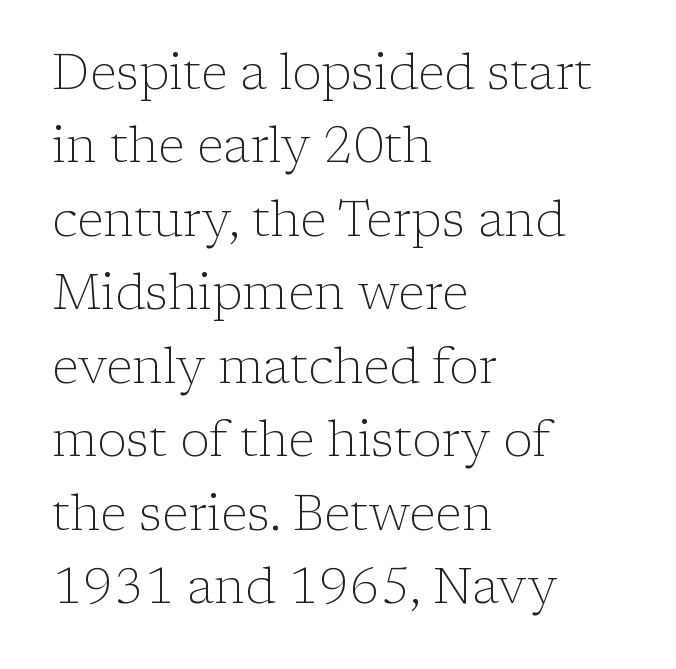
Lines of text with bare space underneath. The strokes are not fattened; the text isn't bold. Leftover space on each line is placed entirely after the last word. Observe the serifs anchoring each vertical stroke in this sample.
